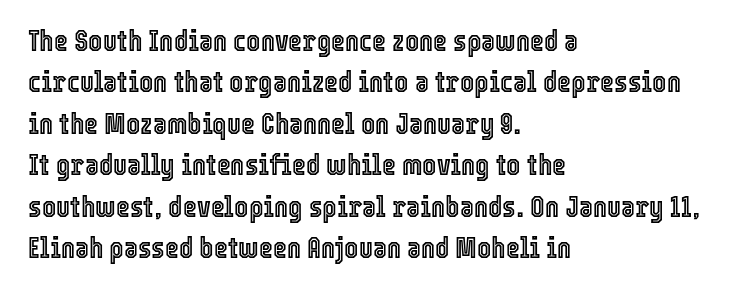
Think of a printed novel: that variable character pitch is what you see here. Characters follow at the spacing the type designer built in. The specimen omits any rule beneath the text block's lines. Posture: upright roman.
